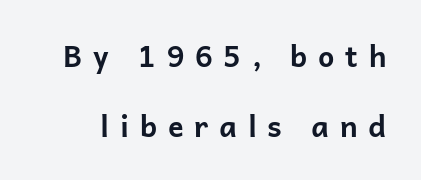
Plain, unruled lines of type. Loosely led — the rows are spread out. Think of a printed novel: that variable character pitch is what you see here. This is heavy type, rendered in bold.
